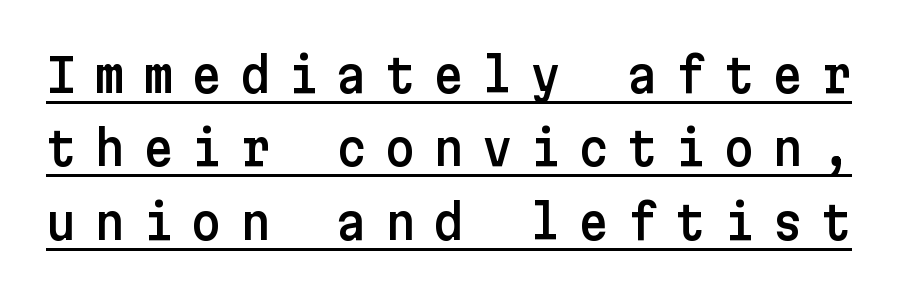
{"serif": "no", "italic": "no", "width": "normal", "stroke_contrast": "low", "x_height": "medium", "underline": "yes", "line_spacing": "normal", "line_spacing_ratio": 1.56, "letter_spacing": "wide", "letter_spacing_em": 0.38, "glyph_px": 47}
